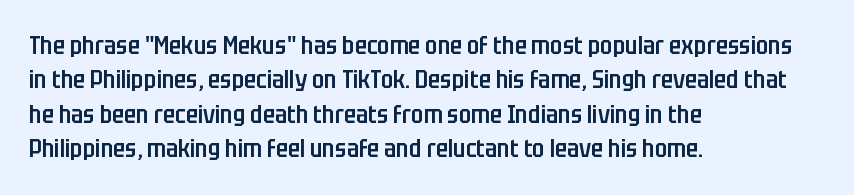
{"italic": "no", "bold": "semi", "underline": "no", "align": "left", "line_spacing": "normal", "line_spacing_ratio": 1.38, "letter_spacing": "normal", "letter_spacing_em": 0.0, "glyph_px": 25}
